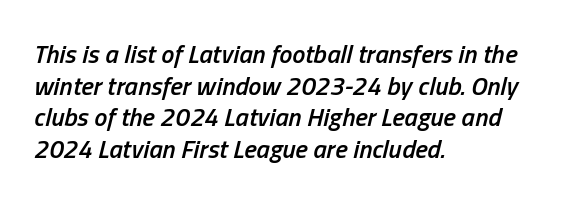
Q: Is the text bold? A: Semi-bold.
Q: Is the text italic (slanted)? A: Yes, it leans right by about 13 degrees.
Q: Is the text underlined? A: No.
Q: How is the paragraph aligned? A: Left-aligned.
Q: Is the spacing between letters normal or unusually wide? A: Normal.
